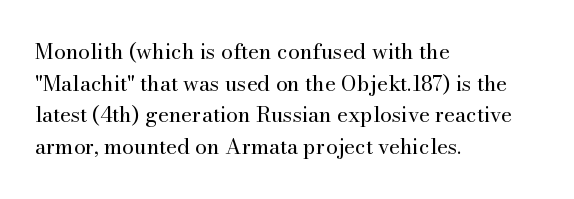
Q: Is the text bold? A: No.
Q: Is the text italic (slanted)? A: No, it is upright.
Q: Is the text underlined? A: No.
Q: How is the paragraph aligned? A: Left-aligned.
Q: Is the spacing between letters normal or unusually wide? A: Normal.
Q: Is the spacing between lines tight, normal or loose? A: Normal.
